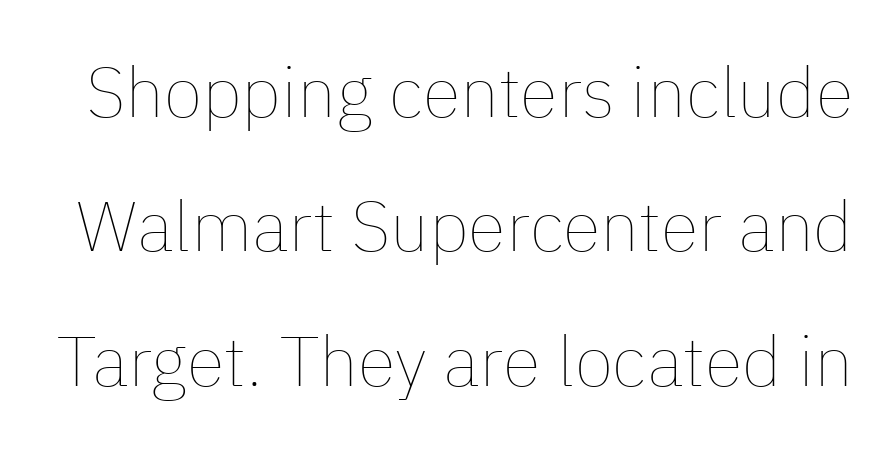
Q: Is the text bold? A: No.
Q: Is the text italic (slanted)? A: No, it is upright.
Q: Is the text underlined? A: No.
Q: Is the spacing between letters normal or unusually wide? A: Normal.
Q: Is the spacing between lines tight, normal or loose? A: Loose.
Q: Width (condensed, normal, or wide)? A: Normal.
Q: Stroke contrast? A: Low.
Q: x-height? A: Medium.
Q: Monospaced? A: No.
